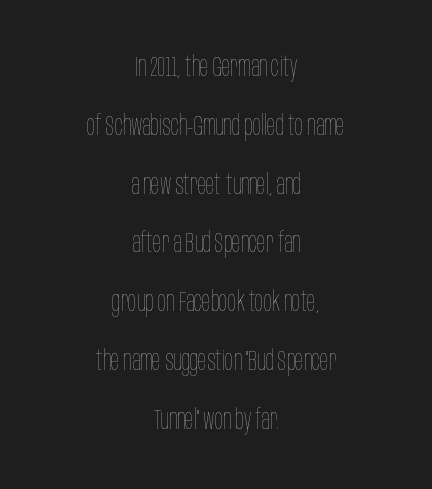
The baseline area is clear. This sample has the flowing, uneven cadence of proportional lettering. Between one letter and the next there's only the usual sliver of space. The letters stand upright; this is a roman face. Horizontal alignment here is central, giving a formal, balanced look. The font sits on the lighter half of the weight spectrum, regular included.
